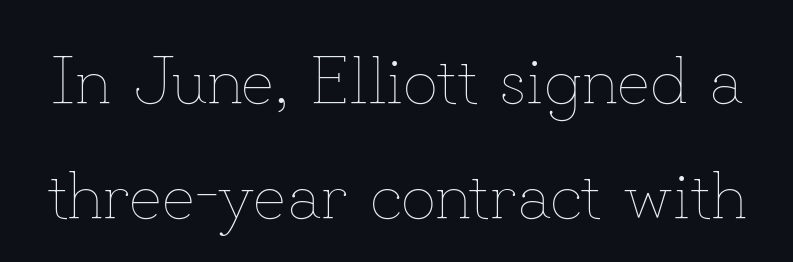
{"italic": "no", "bold": "no", "weight": "thin", "width": "normal", "stroke_contrast": "low", "x_height": "small", "monospaced": "no", "underline": "no", "line_spacing": "normal", "line_spacing_ratio": 1.69, "letter_spacing": "normal", "letter_spacing_em": 0.0, "glyph_px": 68}
